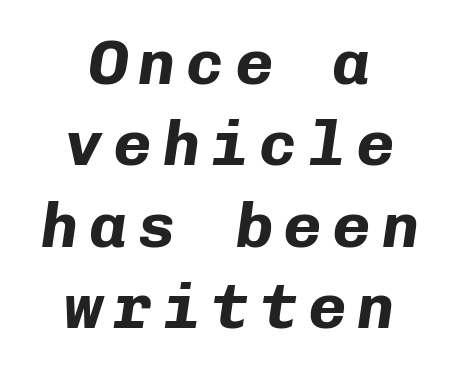
Q: Is the text bold? A: Yes.
Q: Is the text italic (slanted)? A: Yes, it leans right by about 8 degrees.
Q: Is the text underlined? A: No.
Q: How is the paragraph aligned? A: Centered.
Q: Is the spacing between lines tight, normal or loose? A: Normal.
Q: Width (condensed, normal, or wide)? A: Normal.
Q: Stroke contrast? A: Low.
Q: x-height? A: Medium.
Q: Monospaced? A: Yes.
